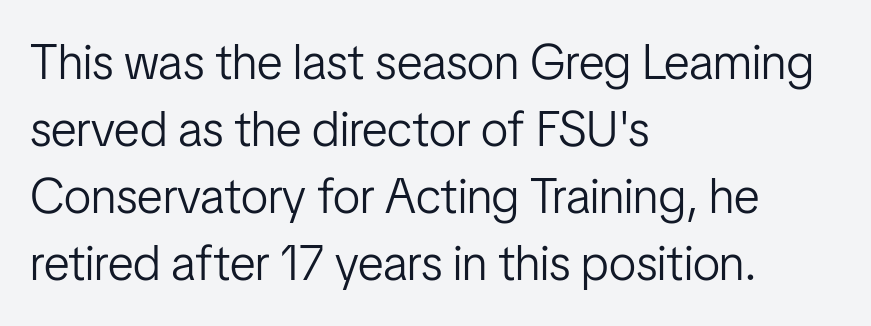
Q: Is the text bold? A: No.
Q: Is the text italic (slanted)? A: No, it is upright.
Q: Is the typeface a serif or a sans-serif typeface? A: Sans-serif.
Q: Is the text underlined? A: No.
Q: How is the paragraph aligned? A: Left-aligned.
Q: Is the spacing between letters normal or unusually wide? A: Normal.
Q: Is the spacing between lines tight, normal or loose? A: Normal.
Q: Width (condensed, normal, or wide)? A: Condensed.
Q: Stroke contrast? A: Low.
Q: x-height? A: Medium.
Q: Monospaced? A: No.
